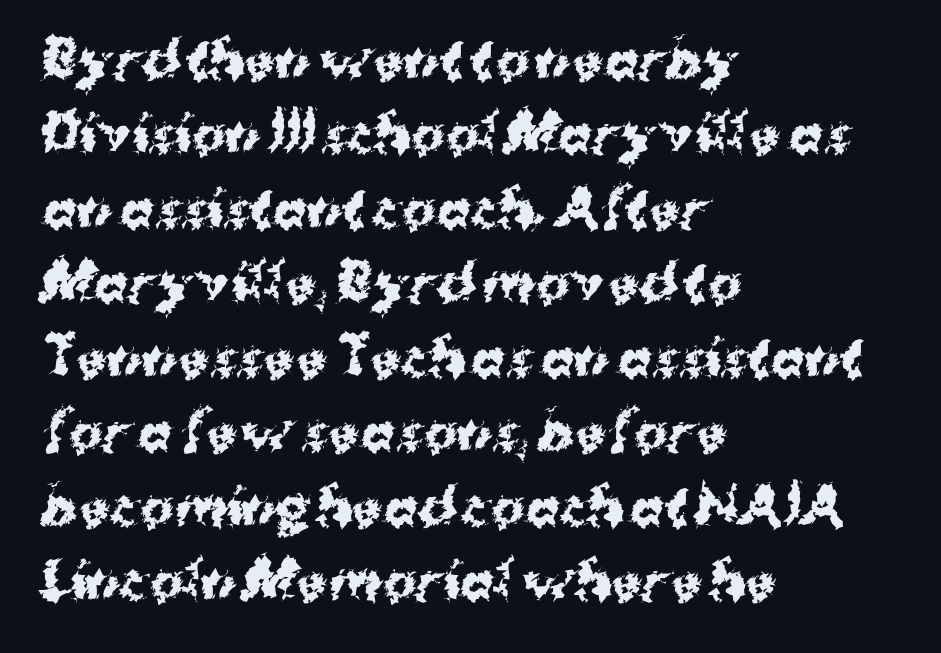
Q: Is the text bold? A: Yes.
Q: Is the text italic (slanted)? A: Yes.
Q: Is the typeface a serif or a sans-serif typeface? A: Sans-serif.
Q: Is the text underlined? A: No.
Q: How is the paragraph aligned? A: Left-aligned.
Q: Is the spacing between letters normal or unusually wide? A: Normal.
Q: Is the spacing between lines tight, normal or loose? A: Normal.
Q: Width (condensed, normal, or wide)? A: Normal.
Q: Stroke contrast? A: Medium.
Q: x-height? A: Medium.
Q: Monospaced? A: No.
